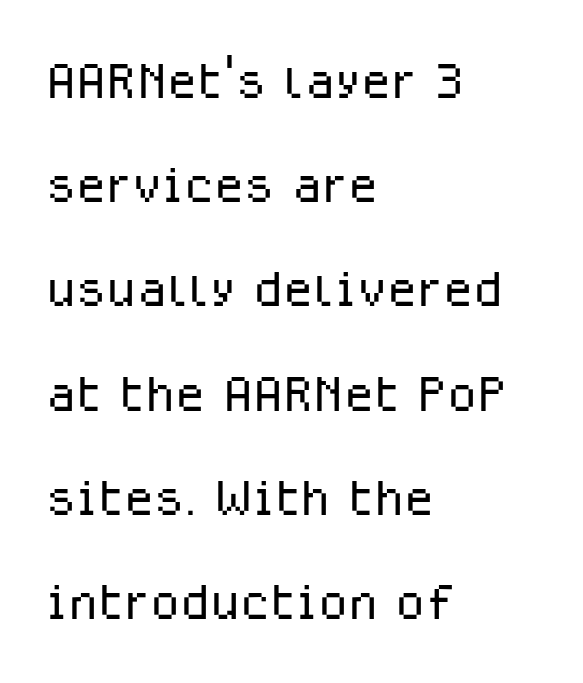
{"serif": "no", "italic": "no", "bold": "no", "weight": "light", "width": "normal", "stroke_contrast": "low", "x_height": "medium", "monospaced": "no", "underline": "no", "align": "left", "line_spacing": "normal", "line_spacing_ratio": 1.51, "letter_spacing": "normal", "letter_spacing_em": 0.0, "glyph_px": 69}
